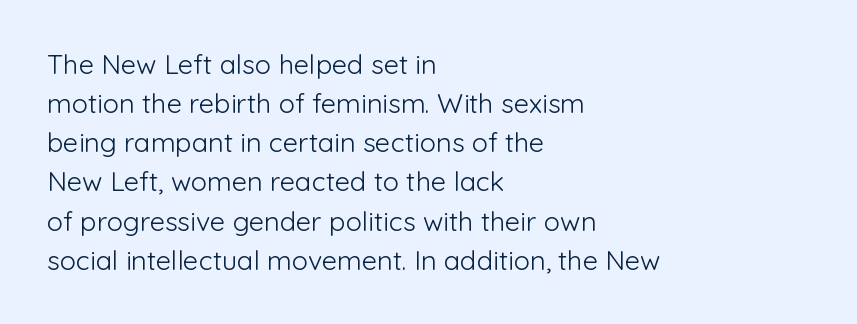
Q: Is the text bold? A: No.
Q: Is the text italic (slanted)? A: No, it is upright.
Q: Is the text underlined? A: No.
Q: How is the paragraph aligned? A: Left-aligned.
Q: Is the spacing between letters normal or unusually wide? A: Normal.
Q: Is the spacing between lines tight, normal or loose? A: Normal.
